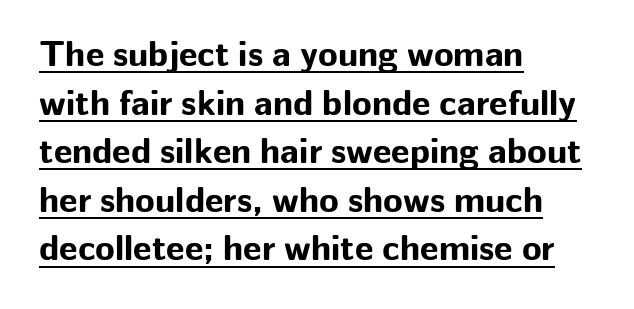
The image shows 36 px bold sans-serif type, upright; set left-aligned, normal line spacing (1.35x), normal letter spacing, underlined; low stroke contrast and a medium x-height.
